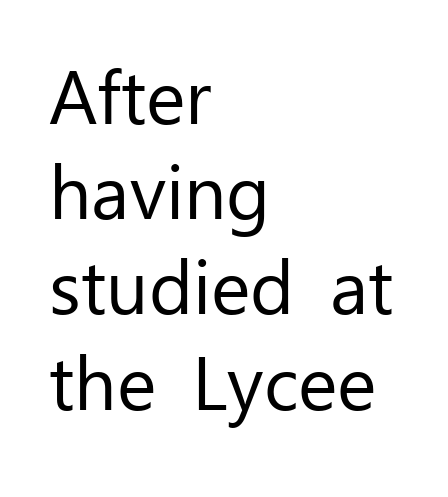
Q: Is the text bold? A: No.
Q: Is the text italic (slanted)? A: No, it is upright.
Q: Is the typeface a serif or a sans-serif typeface? A: Sans-serif.
Q: Is the text underlined? A: No.
Q: How is the paragraph aligned? A: Left-aligned.
Q: Is the spacing between letters normal or unusually wide? A: Normal.
Q: Is the spacing between lines tight, normal or loose? A: Normal.
Q: Width (condensed, normal, or wide)? A: Normal.
Q: Stroke contrast? A: Low.
Q: x-height? A: Medium.
Q: Monospaced? A: No.
